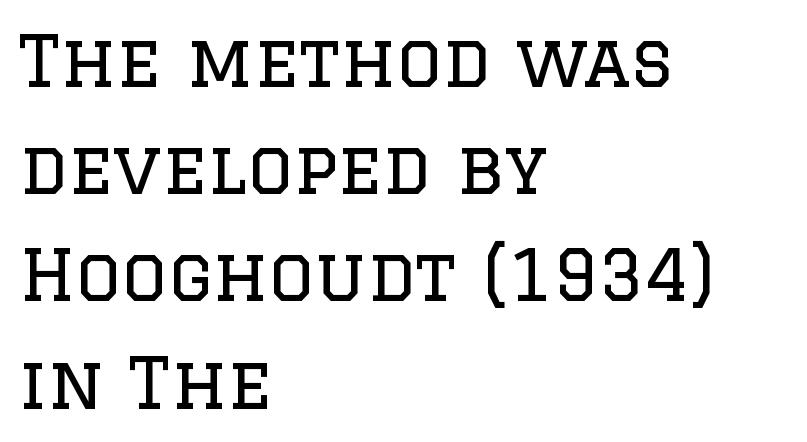
Q: Is the text bold? A: No.
Q: Is the text italic (slanted)? A: No, it is upright.
Q: Is the typeface a serif or a sans-serif typeface? A: Serif.
Q: Is the text underlined? A: No.
Q: How is the paragraph aligned? A: Left-aligned.
Q: Is the spacing between letters normal or unusually wide? A: Normal.
Q: Is the spacing between lines tight, normal or loose? A: Normal.
Q: Width (condensed, normal, or wide)? A: Normal.
Q: Stroke contrast? A: Low.
Q: x-height? A: Large.
Q: Monospaced? A: No.
